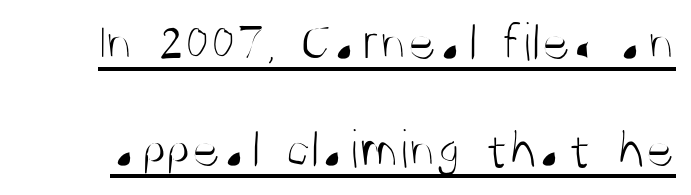
The image shows 55 px light, condensed sans-serif type, upright; set loose line spacing (1.95x), normal letter spacing, underlined; medium stroke contrast and a large x-height.
